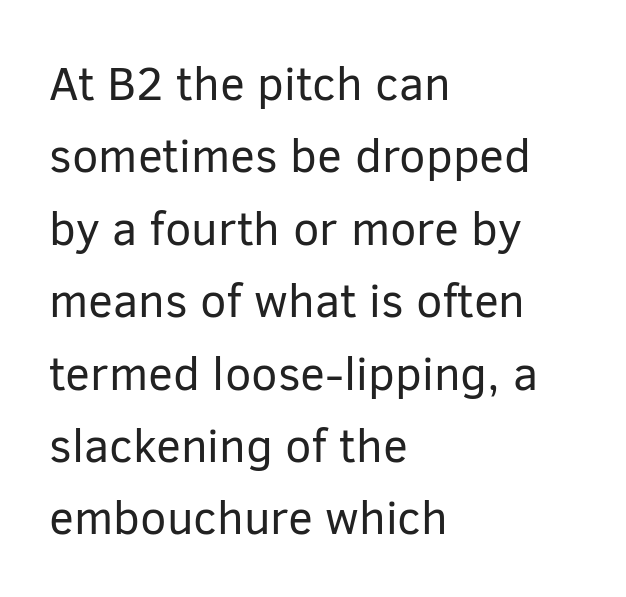
The image shows 47 px regular-weight sans-serif type, upright; set left-aligned, normal line spacing (1.54x), normal letter spacing, not underlined; low stroke contrast and a medium x-height.
